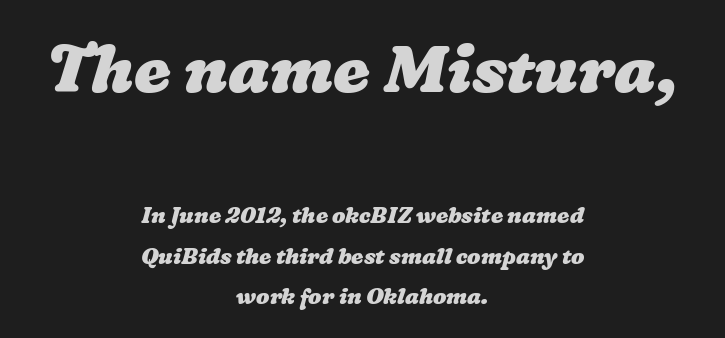
{"bold": "yes", "weight": "heavy", "width": "wide", "stroke_contrast": "low", "x_height": "medium", "monospaced": "no", "underline": "no", "align": "center", "line_spacing_ratio": 1.84, "letter_spacing": "normal", "letter_spacing_em": 0.0, "larger_block": "first", "size_ratio": 3.0, "glyph_px": 66}
